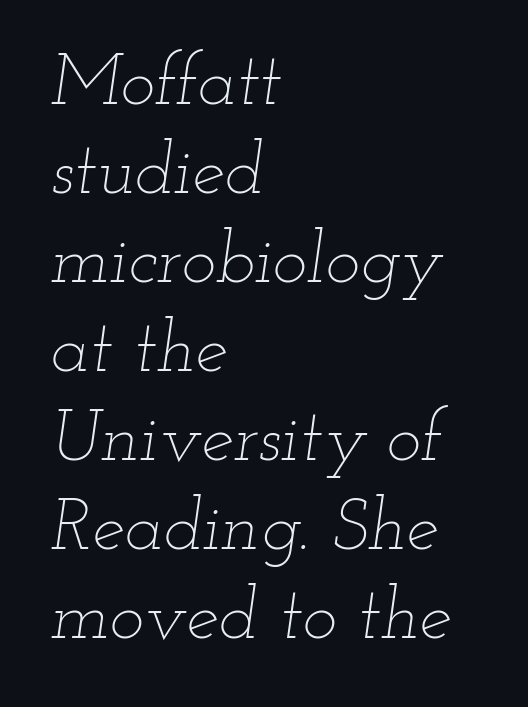
Vertical stems look standard width or narrower in stroke. The typesetter chose a ragged-right arrangement here. Here the glyphs are tracked normally, forming tight word shapes. Proportional: the letters do not fall into vertical columns. Letters rest on an invisible, unmarked baseline. The font's italic variant was chosen for this text.
